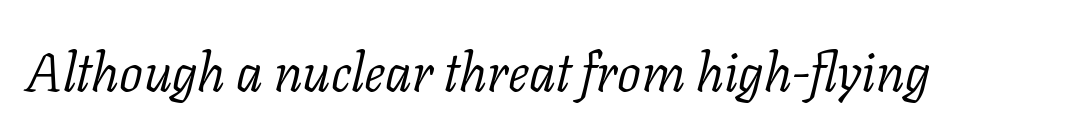
The image shows 53 px light serif type, italic (leaning right); set normal letter spacing, not underlined; low stroke contrast and a medium x-height.
